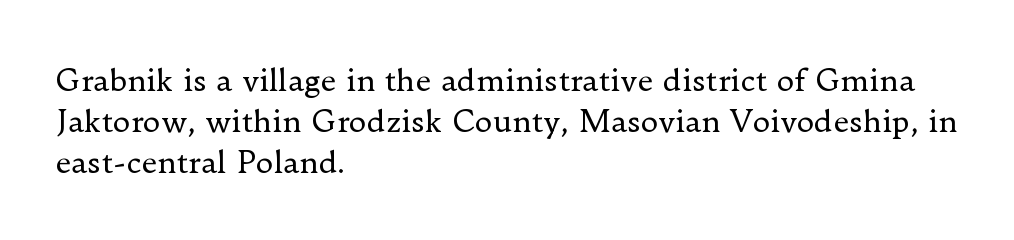
The rendering uses natural spacing where letterforms have individual widths. The gap between lines stays unmarked. The rendering anchors every line to the left-hand side. Posture: vertical. Summary of vertical rhythm: regular, with standard interline spacing.
